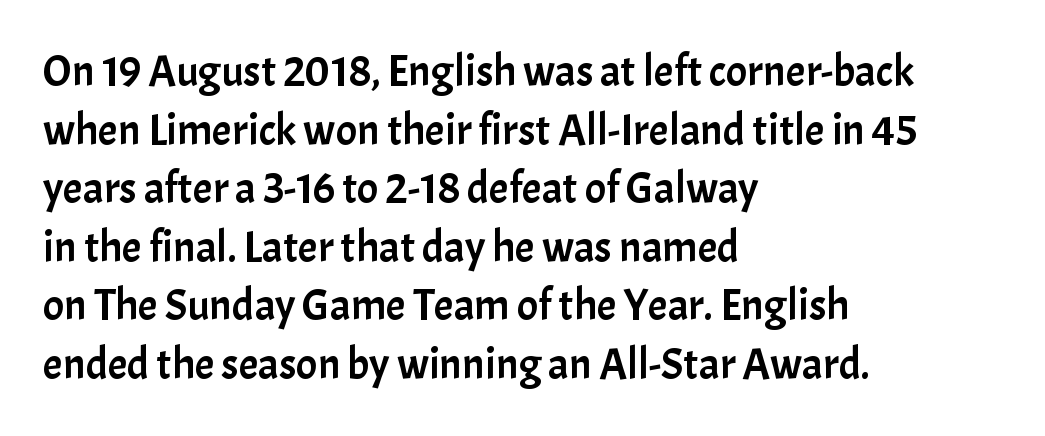
Q: Is the text italic (slanted)? A: No, it is upright.
Q: Is the typeface a serif or a sans-serif typeface? A: Sans-serif.
Q: Is the text underlined? A: No.
Q: How is the paragraph aligned? A: Left-aligned.
Q: Is the spacing between letters normal or unusually wide? A: Normal.
Q: Is the spacing between lines tight, normal or loose? A: Normal.
Q: Width (condensed, normal, or wide)? A: Normal.
Q: Stroke contrast? A: Low.
Q: x-height? A: Medium.
Q: Monospaced? A: No.
